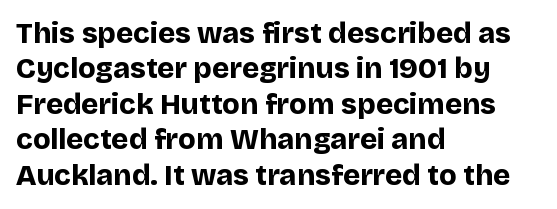
The image shows 29 px bold sans-serif type, upright; set left-aligned, line spacing 1.22x, normal letter spacing, not underlined; low stroke contrast and a large x-height.
